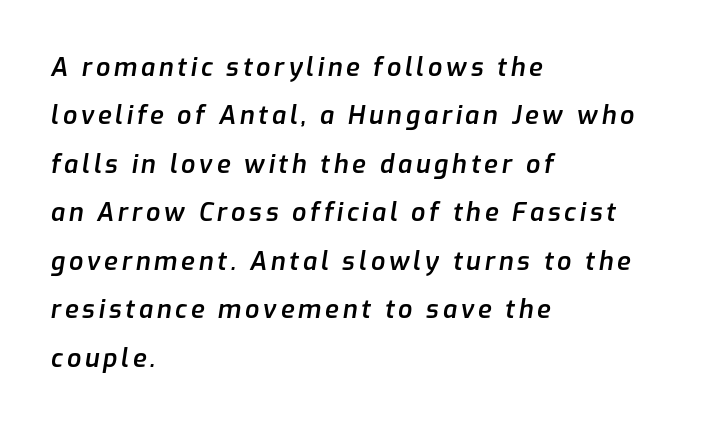
{"italic": "yes", "lean": "right", "slant_degrees": 9, "bold": "semi", "underline": "no", "align": "left", "line_spacing": "loose", "line_spacing_ratio": 1.94, "glyph_px": 25}
